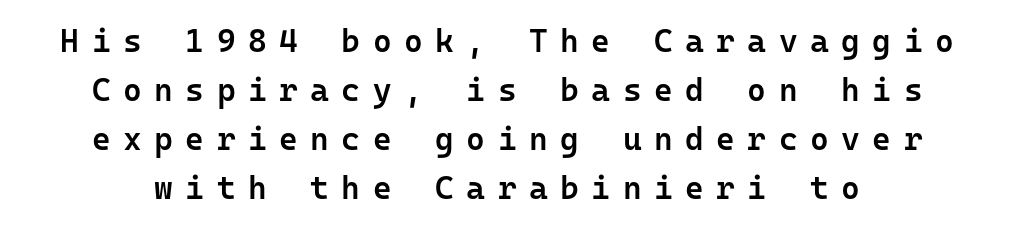
Q: Is the text bold? A: Semi-bold.
Q: Is the text italic (slanted)? A: No, it is upright.
Q: Is the typeface a serif or a sans-serif typeface? A: Sans-serif.
Q: Is the text underlined? A: No.
Q: Is the spacing between letters normal or unusually wide? A: Unusually wide.
Q: Is the spacing between lines tight, normal or loose? A: Normal.
Q: Width (condensed, normal, or wide)? A: Normal.
Q: Stroke contrast? A: Low.
Q: x-height? A: Medium.
Q: Monospaced? A: Yes.
